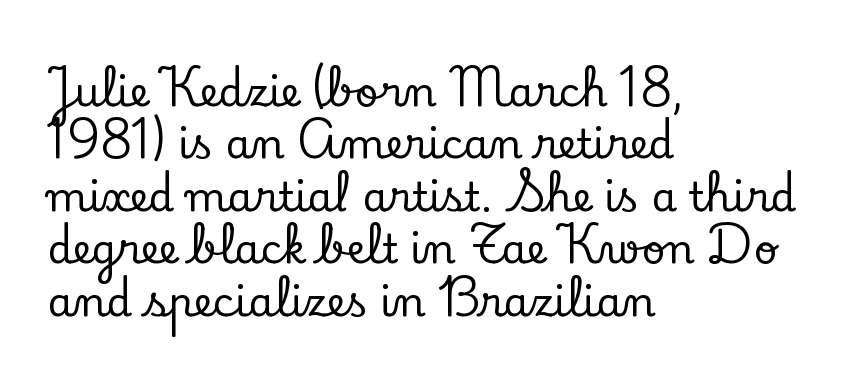
{"serif": "yes", "italic": "no", "width": "normal", "stroke_contrast": "low", "x_height": "small", "monospaced": "no", "underline": "no", "align": "left", "line_spacing": "normal", "line_spacing_ratio": 1.28, "letter_spacing": "normal", "letter_spacing_em": 0.0, "glyph_px": 41}
